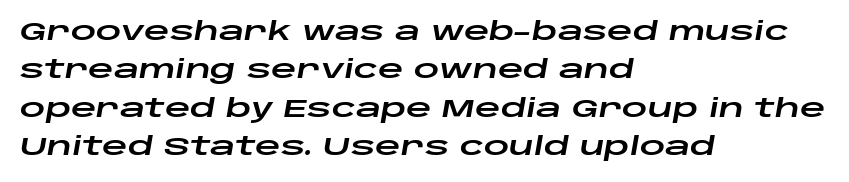
Q: Is the text italic (slanted)? A: Yes, it leans right by about 10 degrees.
Q: Is the text underlined? A: No.
Q: How is the paragraph aligned? A: Left-aligned.
Q: Is the spacing between letters normal or unusually wide? A: Normal.
Q: Is the spacing between lines tight, normal or loose? A: Normal.
